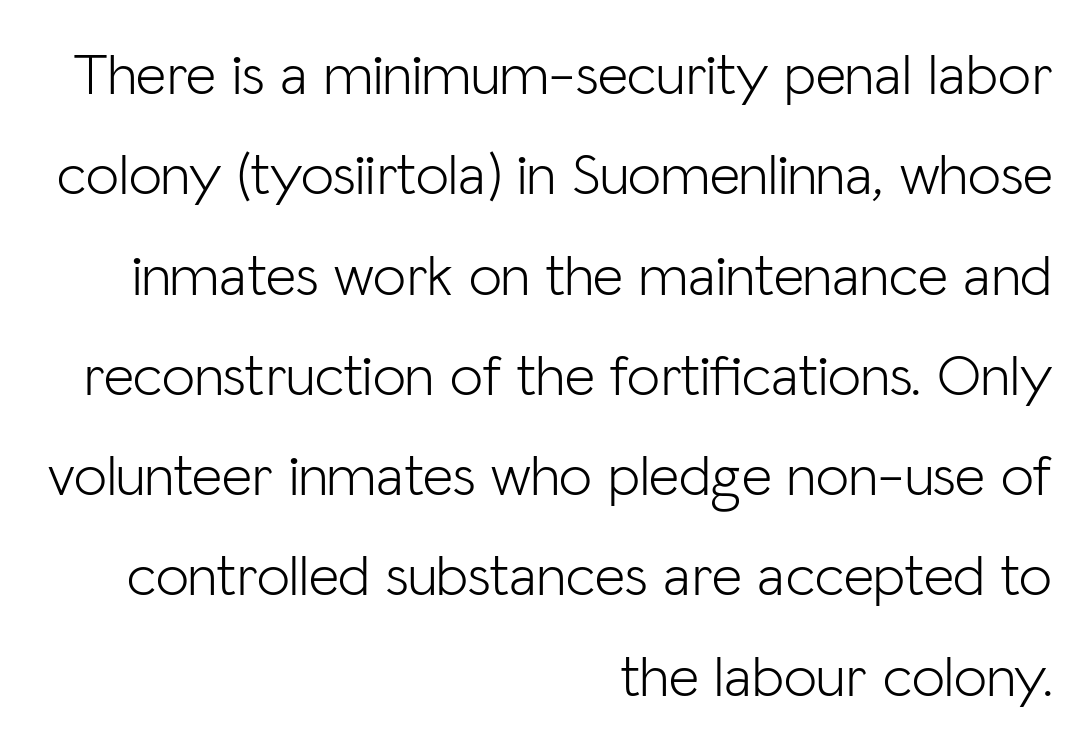
{"serif": "no", "italic": "no", "bold": "no", "weight": "light", "width": "normal", "stroke_contrast": "low", "x_height": "medium", "monospaced": "no", "underline": "no", "align": "right", "line_spacing": "normal", "line_spacing_ratio": 1.7, "letter_spacing": "normal", "letter_spacing_em": 0.0, "glyph_px": 59}
